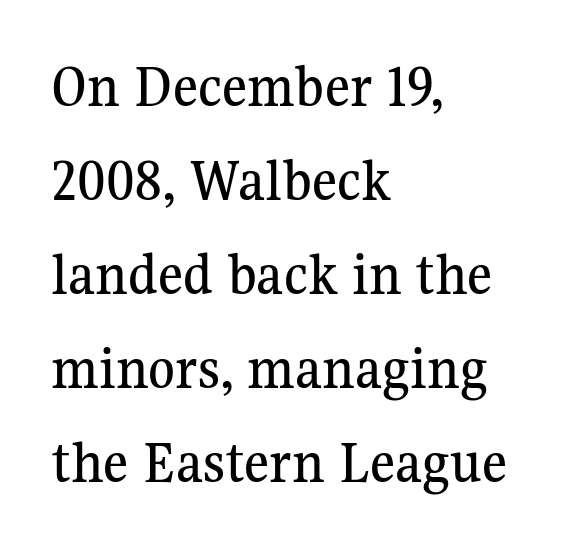
This is serif lettering, the kind often seen in printed books. The foot of each line stays bare and open. Honestly, the letter spacing is just normal — you wouldn't notice it. Is there any slant? The stems are plumb.
